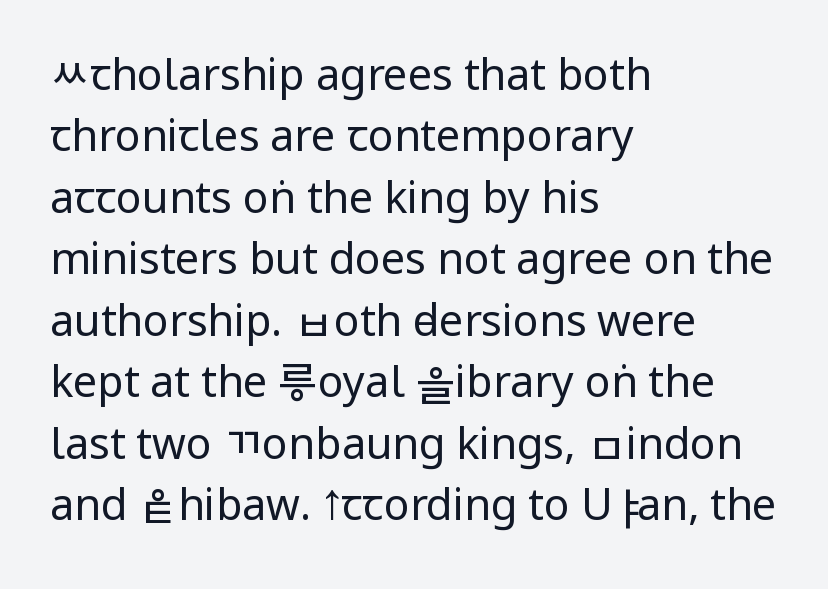
Q: Is the text bold? A: No.
Q: Is the text italic (slanted)? A: No, it is upright.
Q: Is the typeface a serif or a sans-serif typeface? A: Sans-serif.
Q: Is the text underlined? A: No.
Q: How is the paragraph aligned? A: Left-aligned.
Q: Is the spacing between letters normal or unusually wide? A: Normal.
Q: Is the spacing between lines tight, normal or loose? A: Normal.
Q: Width (condensed, normal, or wide)? A: Condensed.
Q: Stroke contrast? A: Low.
Q: x-height? A: Large.
Q: Monospaced? A: No.
